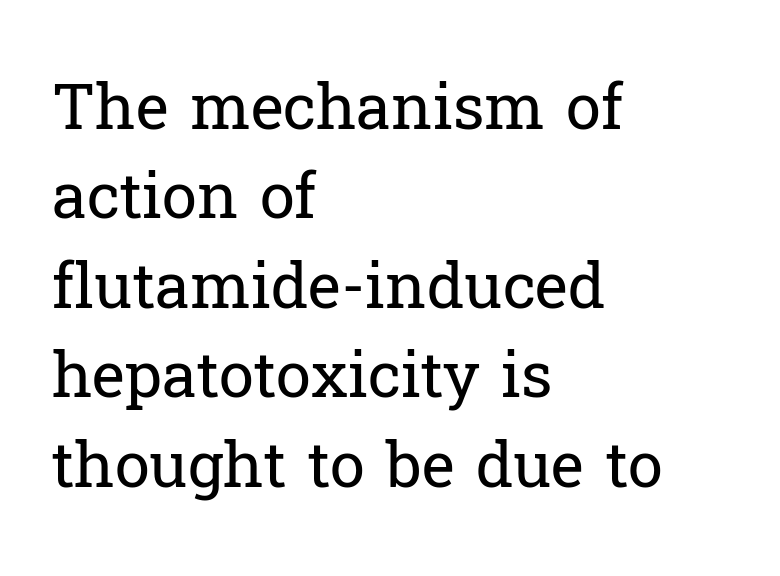
To sum up the face: it has serifs. Does extra space separate the letters? No, they use regular spacing. Lines of text with bare space underneath. A typesetter would call this proportional, since set widths differ per character. Horizontal alignment here is leftward, the default for most running prose. A quiet, ordinary-to-light weight characterises the typeface.
